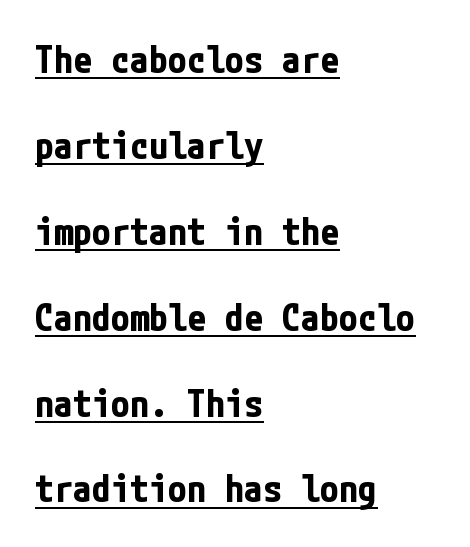
The image shows 38 px bold, condensed sans-serif type, upright; set left-aligned, loose line spacing (2.26x), normal letter spacing, underlined; low stroke contrast and a medium x-height.
